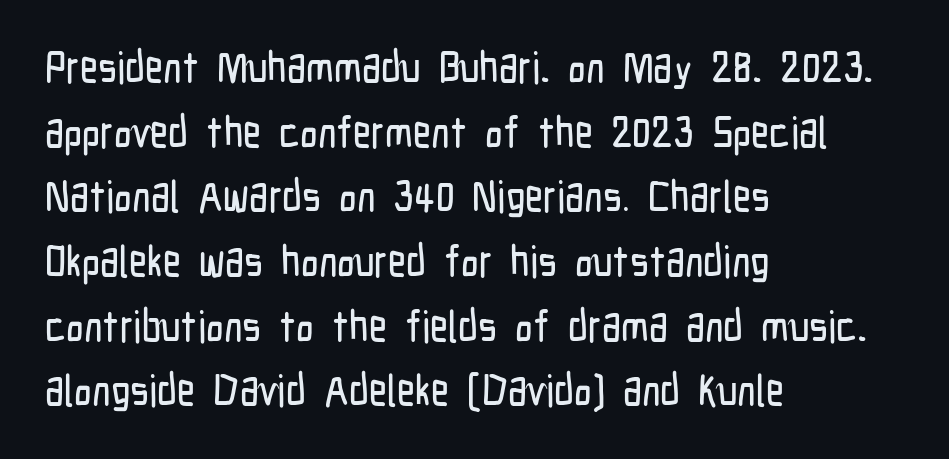
This sample has the flowing, uneven cadence of proportional lettering. Every stem runs plumb, perpendicular to the baseline. Caption: multi-line text, flush left, ragged right. Decoration check: the copy has no underline.
